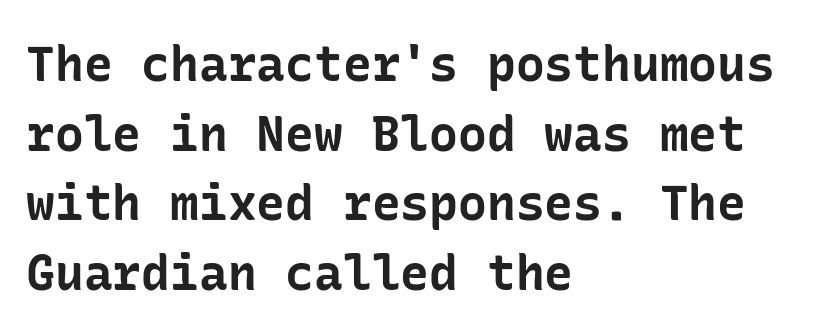
Typesetter's note: full bold, strokes at maximum text heaviness. Does the copy run flush right? No — it runs flush left. Ascenders rise straight up at ninety degrees. The space beneath each line is pristine and unruled. Successive baselines arrive at the customary interval. You could call the tracking neutral — neither tight nor loose.
